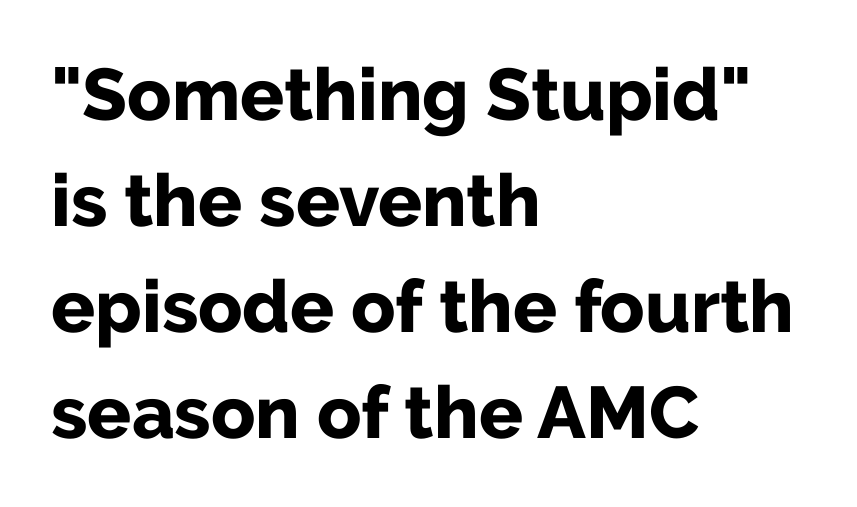
How are the letters spaced? Ordinarily, with no added tracking. Thick stems and heavy bowls — unmistakably bold. The letters advance in unequal steps, a hallmark of proportional type. A bare baseline throughout the passage. Vertically, the passage feels balanced, rows spaced as you'd expect.
